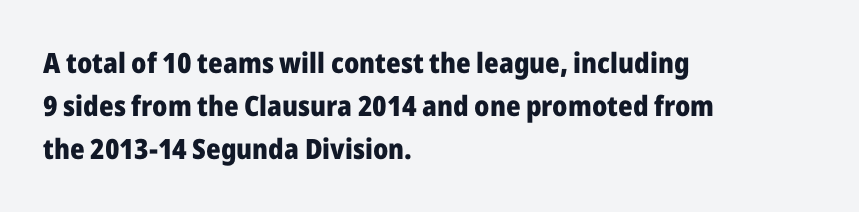
The image shows 28 px heavy sans-serif type, upright; set left-aligned, normal line spacing (1.54x), normal letter spacing, not underlined; low stroke contrast and a medium x-height.
